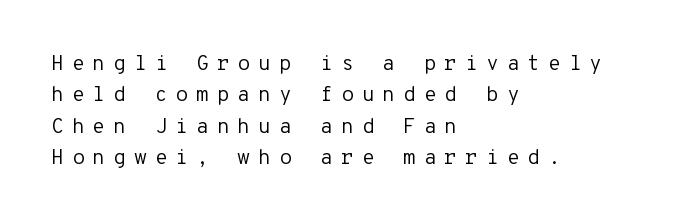
{"italic": "no", "bold": "no", "underline": "no", "align": "left", "line_spacing": "normal", "line_spacing_ratio": 1.49, "letter_spacing": "wide", "letter_spacing_em": 0.37, "glyph_px": 21}
